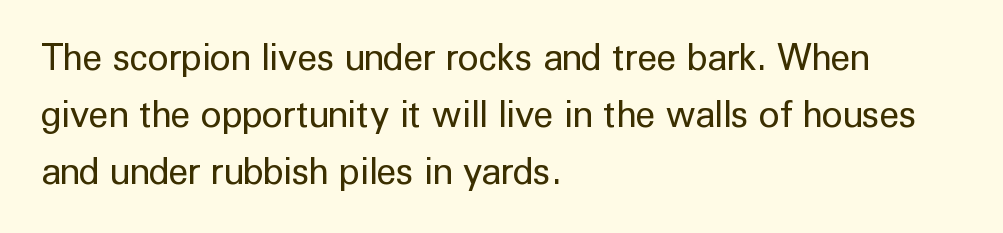
The image shows 36 px regular-weight sans-serif type, upright; set left-aligned, normal line spacing (1.58x), normal letter spacing, not underlined; low stroke contrast and a medium x-height.
